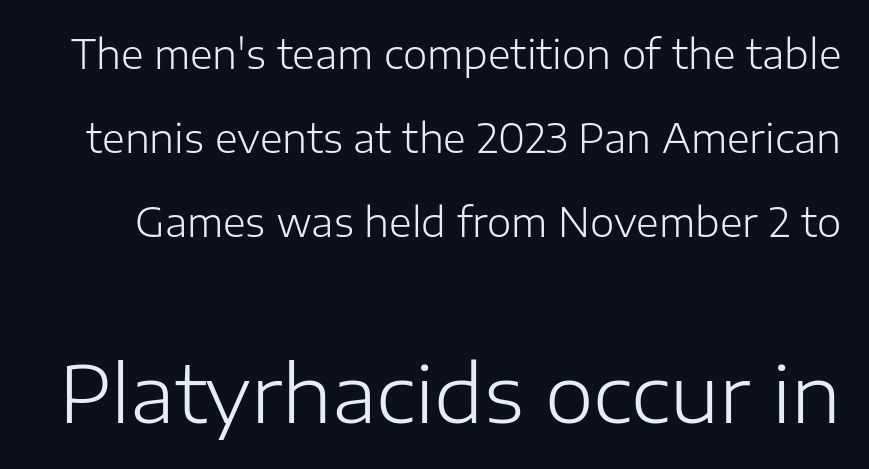
Q: Is the text bold? A: No.
Q: Is the text italic (slanted)? A: No, it is upright.
Q: Is the typeface a serif or a sans-serif typeface? A: Sans-serif.
Q: Is the text underlined? A: No.
Q: Is the spacing between letters normal or unusually wide? A: Normal.
Q: Is the spacing between lines tight, normal or loose? A: Loose.
Q: Which block of text is set in a larger size, the first (top) or the second (bottom)? A: The second (bottom) one.
Q: Width (condensed, normal, or wide)? A: Normal.
Q: Stroke contrast? A: Low.
Q: x-height? A: Medium.
Q: Monospaced? A: No.
